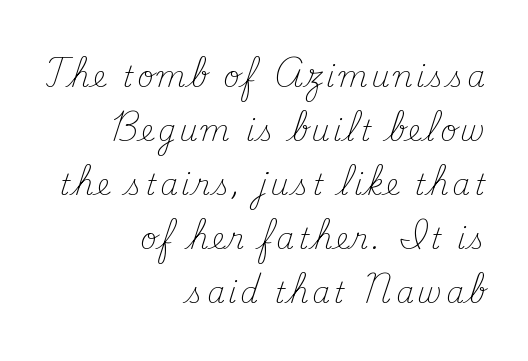
Type without underlining. Counters stay open thanks to moderate or lighter strokes. The face used here is proportionally spaced, like ordinary book or web type. Horizontal alignment here is rightward, an uncommon choice for prose.
